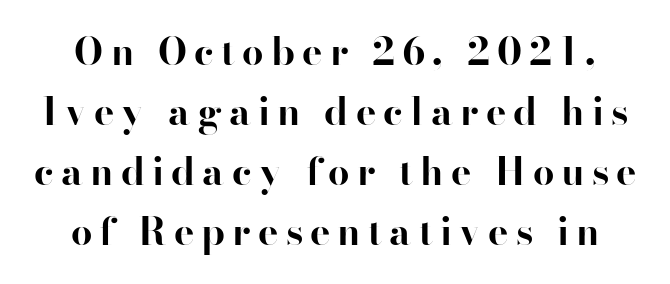
A centered setting, common on invitations and titles, is used for this passage. Students, observe: this is what conventionally led text looks like. Strokes here are thick enough to call this a true bold. A typesetter would label this face a sans.
